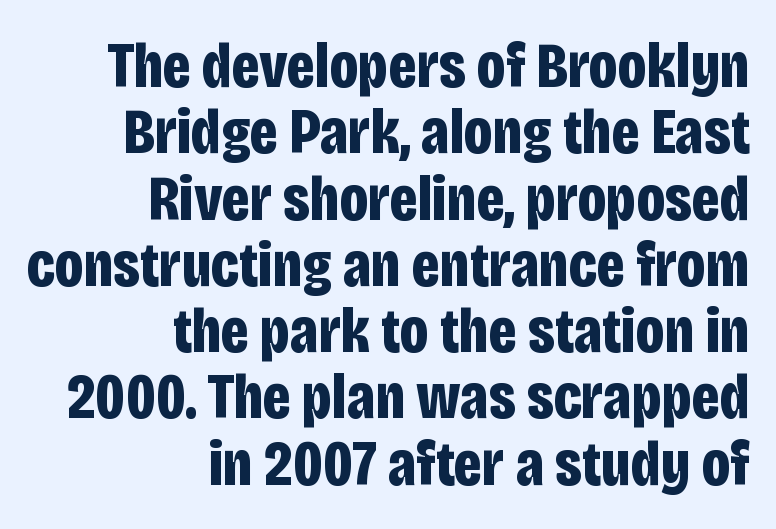
Q: Is the text bold? A: Yes.
Q: Is the text italic (slanted)? A: No, it is upright.
Q: Is the typeface a serif or a sans-serif typeface? A: Sans-serif.
Q: Is the text underlined? A: No.
Q: How is the paragraph aligned? A: Right-aligned.
Q: Is the spacing between letters normal or unusually wide? A: Normal.
Q: Is the spacing between lines tight, normal or loose? A: Tight.
Q: Width (condensed, normal, or wide)? A: Condensed.
Q: Stroke contrast? A: Low.
Q: x-height? A: Large.
Q: Monospaced? A: No.
